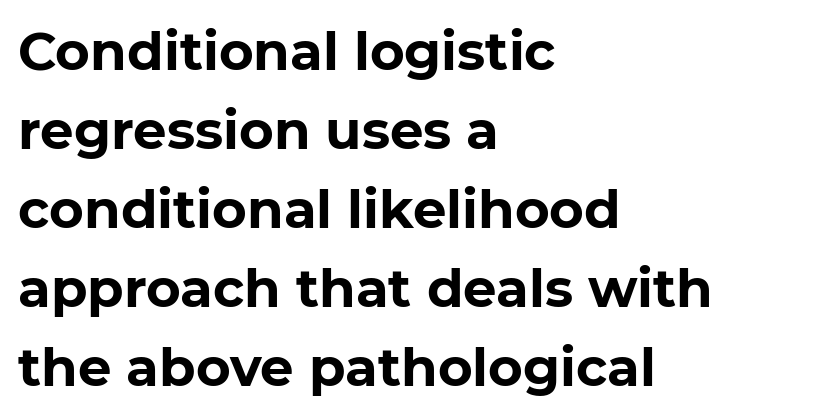
This is the regular roman posture of the typeface. Spacing between characters is what you'd get straight out of the box. The zone under the glyphs is completely vacant. Vertically, the passage feels balanced, rows spaced as you'd expect. As a designer I'd log this as weight 700, bold.
